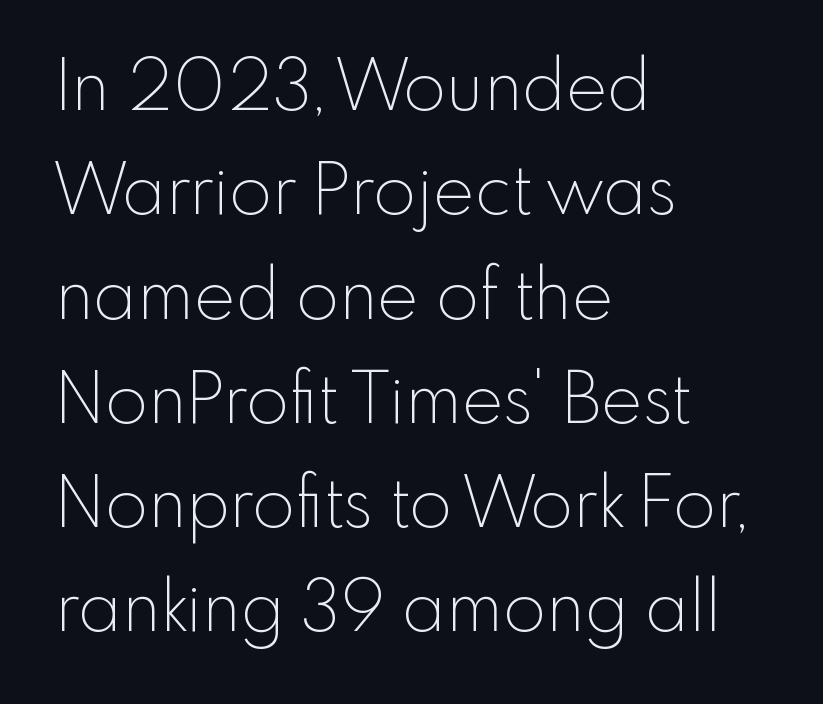
Q: Is the text bold? A: No.
Q: Is the text italic (slanted)? A: No, it is upright.
Q: Is the typeface a serif or a sans-serif typeface? A: Sans-serif.
Q: Is the text underlined? A: No.
Q: How is the paragraph aligned? A: Left-aligned.
Q: Is the spacing between letters normal or unusually wide? A: Normal.
Q: Is the spacing between lines tight, normal or loose? A: Normal.
Q: Width (condensed, normal, or wide)? A: Normal.
Q: x-height? A: Small.
Q: Monospaced? A: No.
